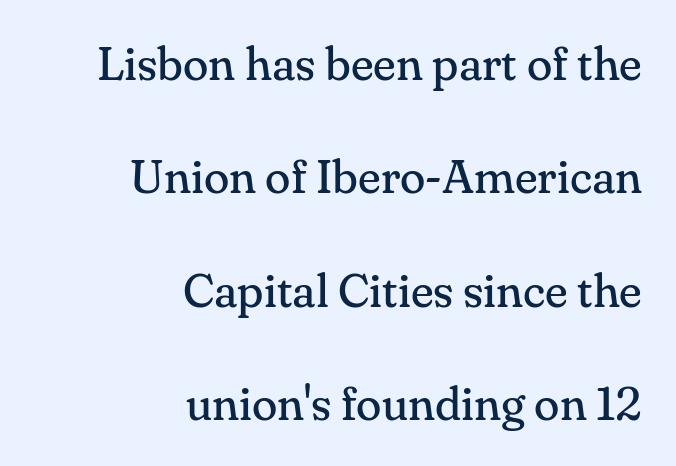
Q: Is the text bold? A: No.
Q: Is the text italic (slanted)? A: No, it is upright.
Q: Is the typeface a serif or a sans-serif typeface? A: Serif.
Q: Is the text underlined? A: No.
Q: How is the paragraph aligned? A: Right-aligned.
Q: Is the spacing between letters normal or unusually wide? A: Normal.
Q: Is the spacing between lines tight, normal or loose? A: Loose.
Q: Width (condensed, normal, or wide)? A: Normal.
Q: Stroke contrast? A: Medium.
Q: x-height? A: Small.
Q: Monospaced? A: No.
